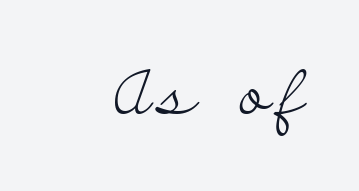
Weight: not bold — regular or lighter. Check under the words: just untouched page. Old-style or modern, the face here clearly has serifs. This sample has the flowing, uneven cadence of proportional lettering.
